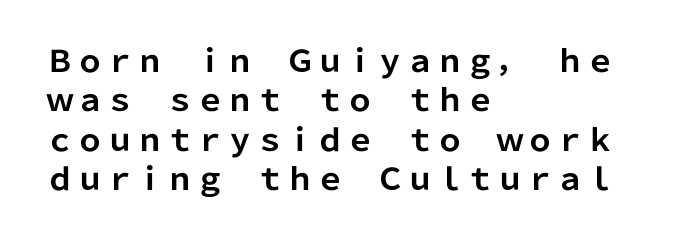
The image shows 30 px bold sans-serif type, upright; set left-aligned, normal line spacing (1.31x), normal letter spacing, not underlined; low stroke contrast and a medium x-height.
